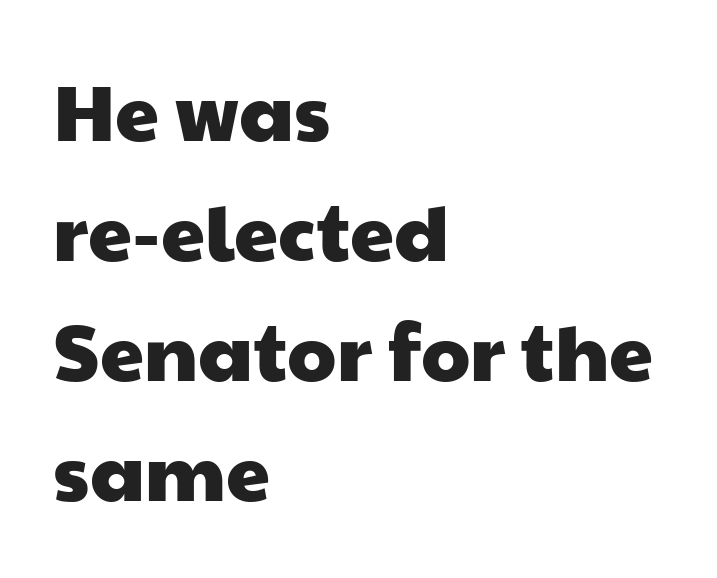
{"serif": "no", "width": "wide", "stroke_contrast": "low", "x_height": "medium", "monospaced": "no", "underline": "no", "align": "left", "line_spacing": "normal", "line_spacing_ratio": 1.52, "letter_spacing": "normal", "letter_spacing_em": 0.0, "glyph_px": 79}
